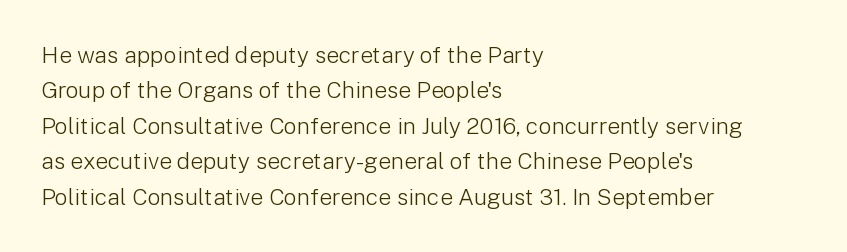
Q: Is the text bold? A: No.
Q: Is the text italic (slanted)? A: No, it is upright.
Q: Is the text underlined? A: No.
Q: How is the paragraph aligned? A: Left-aligned.
Q: Is the spacing between letters normal or unusually wide? A: Normal.
Q: Is the spacing between lines tight, normal or loose? A: Normal.
